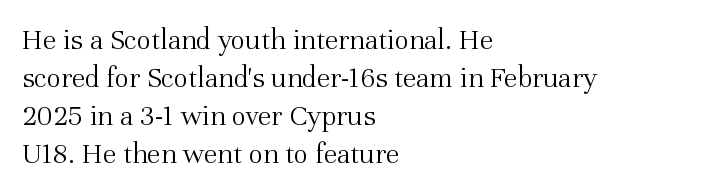
{"serif": "yes", "italic": "no", "bold": "no", "weight": "light", "width": "normal", "stroke_contrast": "medium", "x_height": "medium", "monospaced": "no", "underline": "no", "align": "left", "line_spacing": "normal", "line_spacing_ratio": 1.27, "letter_spacing": "normal", "letter_spacing_em": 0.0, "glyph_px": 30}
